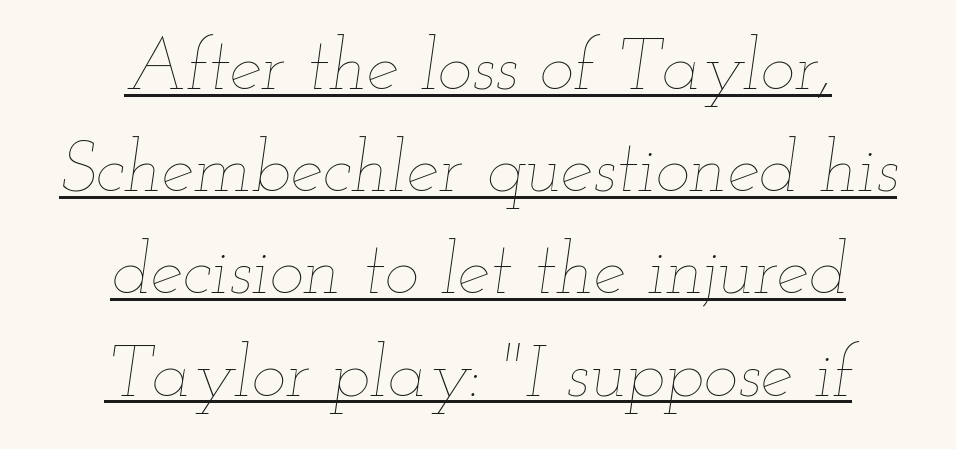
{"italic": "yes", "lean": "right", "slant_degrees": 12, "bold": "no", "weight": "thin", "width": "wide", "stroke_contrast": "low", "x_height": "small", "monospaced": "no", "underline": "yes", "align": "center", "line_spacing": "normal", "line_spacing_ratio": 1.4, "letter_spacing": "normal", "letter_spacing_em": 0.0, "glyph_px": 73}
